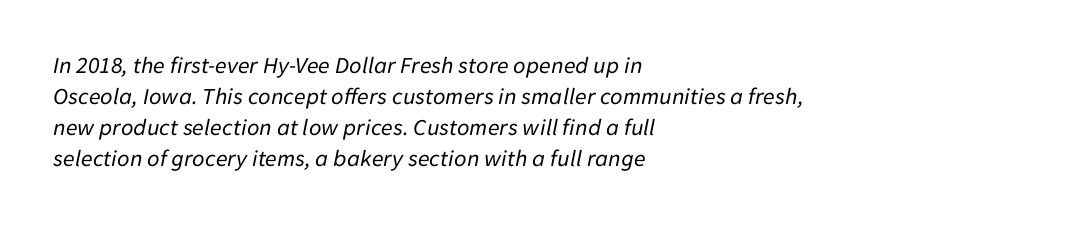
The image shows 24 px text type, italic (leaning right); set left-aligned, normal line spacing (1.29x), normal letter spacing, not underlined.
